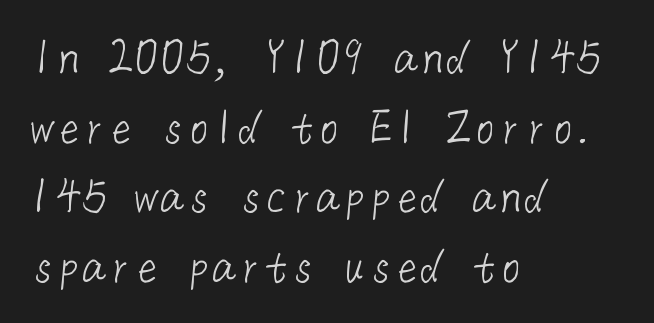
Nothing sits at the stroke ends, so this counts as sans-serif. Stems and bowls with no extra thickness — not bold. Tracking here is standard; glyphs follow each other at the usual distance. Quick note: interline space is typical.
